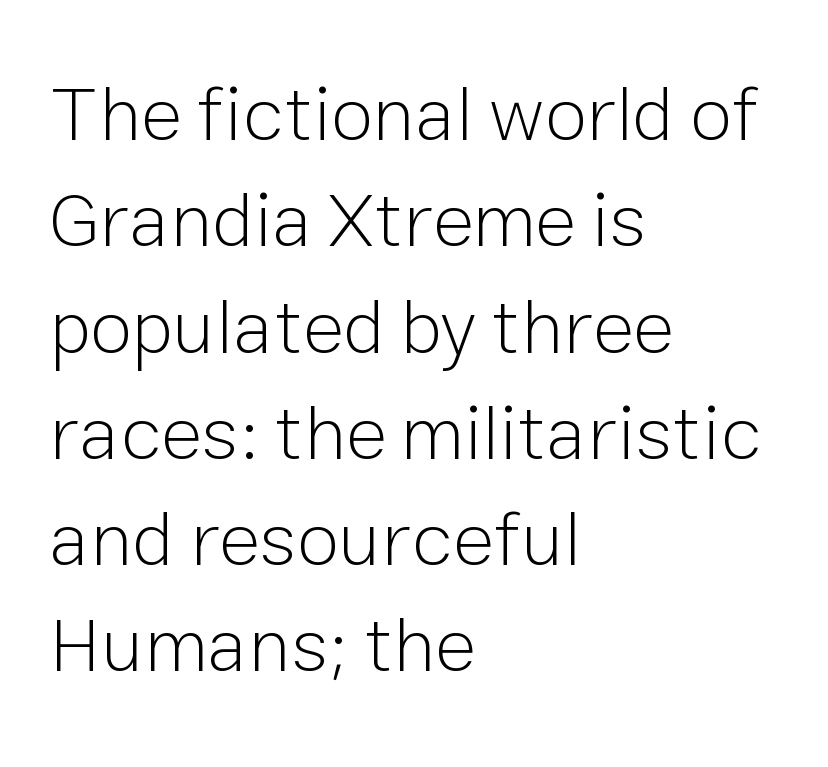
The image shows 77 px light sans-serif type, upright; set left-aligned, normal line spacing (1.38x), normal letter spacing, not underlined; low stroke contrast and a medium x-height.
